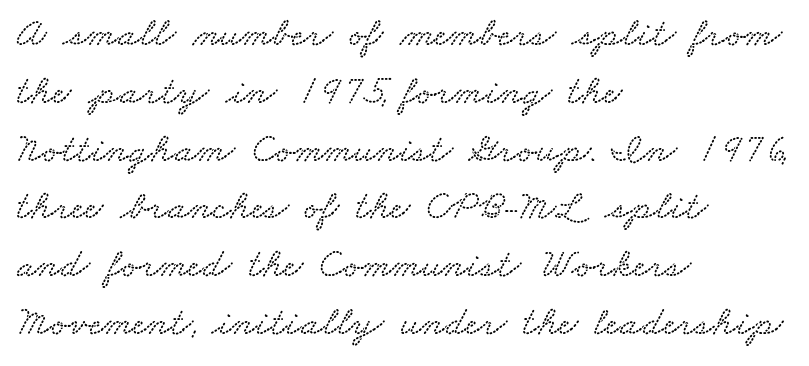
{"width": "wide", "stroke_contrast": "low", "x_height": "small", "monospaced": "no", "underline": "no", "align": "left", "line_spacing": "normal", "line_spacing_ratio": 1.41, "letter_spacing": "normal", "letter_spacing_em": 0.0, "glyph_px": 41}
